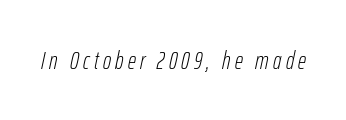
Bold? No — there's no thickening of the strokes. Check the space under the baseline: it is left empty. The font's italic variant was chosen for this text.
